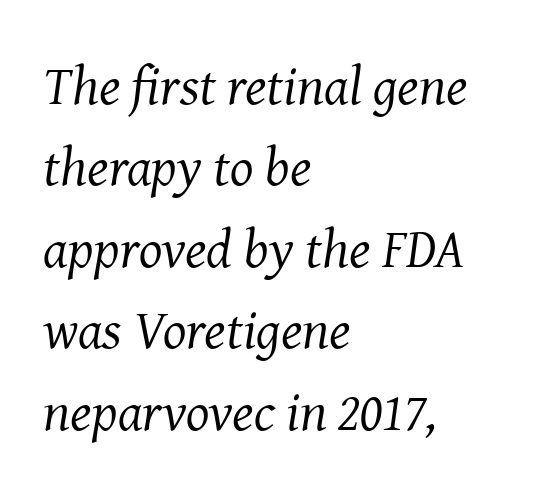
A typesetter would call this proportional, since set widths differ per character. Normally led — the rows are evenly, conventionally spaced. To sum up the face: it has serifs. Horizontal alignment here is leftward, the default for most running prose. The face used here has a pronounced slope to its letters. Heaviness? Minimal to ordinary, like unemphasized prose.
